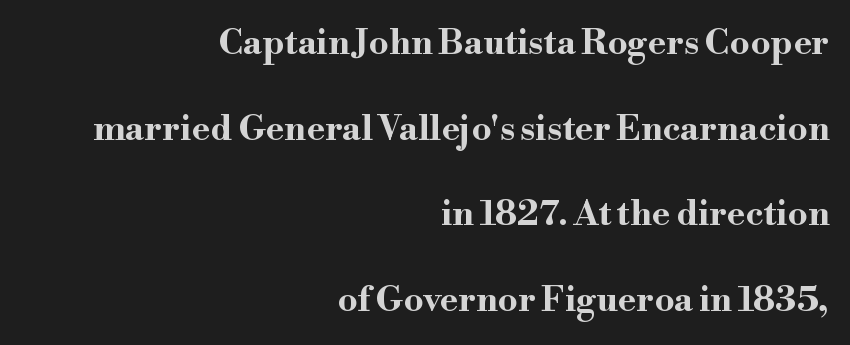
Layout note: lines flush right. Unlike italic type, these characters show no tilt at all. Weight: bold. The space directly below the letters is spotless.
